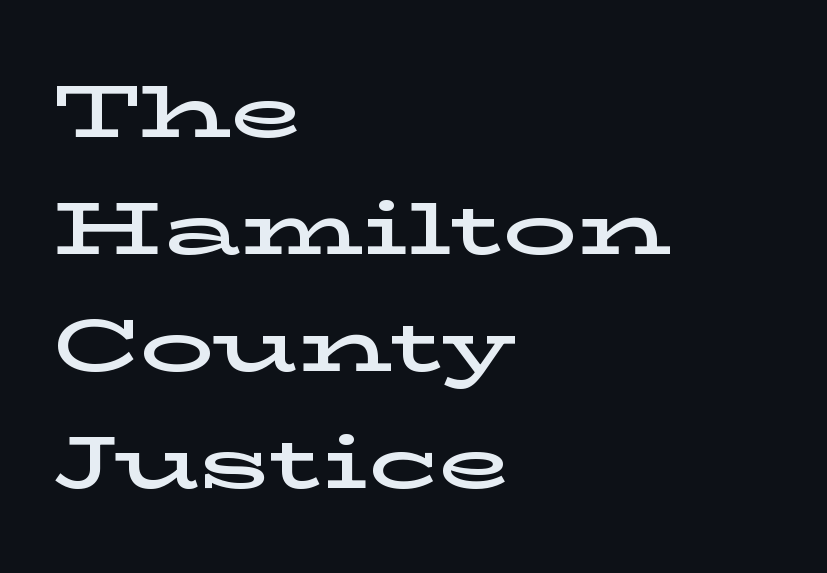
Q: Is the text italic (slanted)? A: No, it is upright.
Q: Is the typeface a serif or a sans-serif typeface? A: Serif.
Q: Is the text underlined? A: No.
Q: How is the paragraph aligned? A: Left-aligned.
Q: Is the spacing between letters normal or unusually wide? A: Normal.
Q: Is the spacing between lines tight, normal or loose? A: Normal.
Q: Width (condensed, normal, or wide)? A: Wide.
Q: Stroke contrast? A: Low.
Q: x-height? A: Medium.
Q: Monospaced? A: No.
